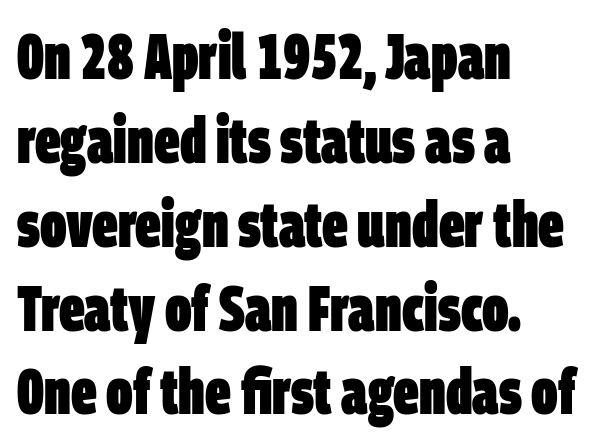
{"serif": "no", "bold": "yes", "weight": "heavy", "width": "condensed", "stroke_contrast": "low", "x_height": "large", "monospaced": "no", "underline": "no", "align": "left", "line_spacing": "normal", "line_spacing_ratio": 1.31, "letter_spacing": "normal", "letter_spacing_em": 0.0, "glyph_px": 64}
